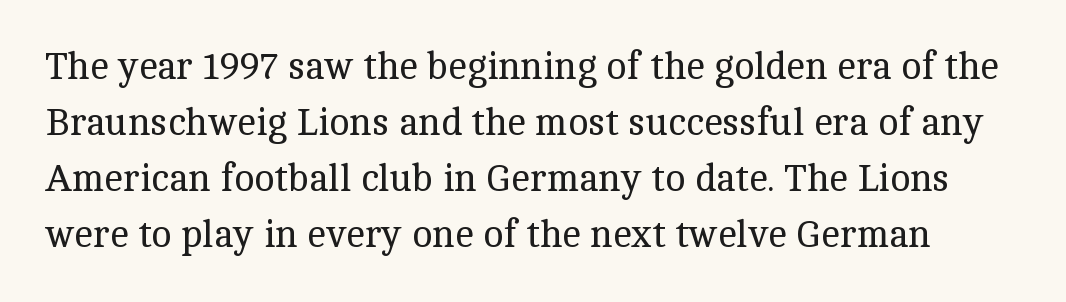
Q: Is the text bold? A: No.
Q: Is the text italic (slanted)? A: No, it is upright.
Q: Is the typeface a serif or a sans-serif typeface? A: Serif.
Q: Is the text underlined? A: No.
Q: Is the spacing between letters normal or unusually wide? A: Normal.
Q: Is the spacing between lines tight, normal or loose? A: Normal.
Q: Width (condensed, normal, or wide)? A: Normal.
Q: x-height? A: Medium.
Q: Monospaced? A: No.
